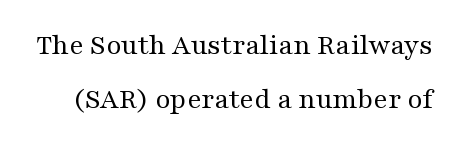
The text was rendered using a seriffed face with decorative stroke endings. Letter spacing: default. A typesetter would mark this as roman, not italic. Think of a printed novel: that variable character pitch is what you see here. The typesetting does not lean heavy: it is not bold. Just letters on the line, the space beneath them empty.
